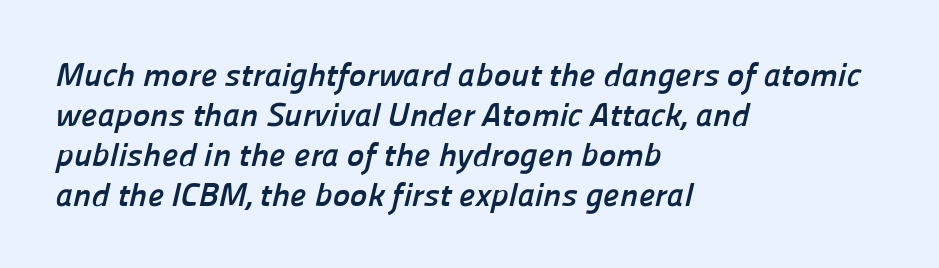
Type without underlining. These lines carry a lot of weight — the face is fully bold. Spacing verdict: proportional, widths tailored to each character. No feet cap the strokes, marking this as sans-serif type.
